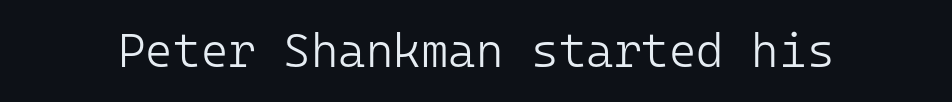
The image shows 47 px light sans-serif type, upright, monospaced; set normal letter spacing, not underlined; low stroke contrast and a medium x-height.
